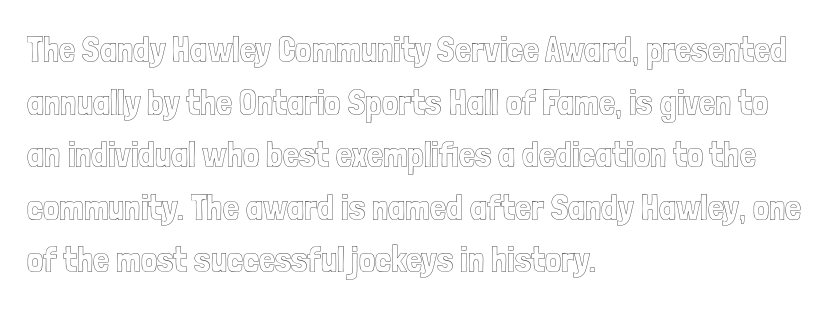
Q: Is the text italic (slanted)? A: No, it is upright.
Q: Is the text underlined? A: No.
Q: How is the paragraph aligned? A: Left-aligned.
Q: Is the spacing between letters normal or unusually wide? A: Normal.
Q: Is the spacing between lines tight, normal or loose? A: Normal.
Q: Width (condensed, normal, or wide)? A: Condensed.
Q: x-height? A: Medium.
Q: Monospaced? A: No.
